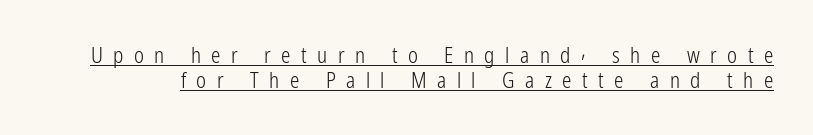
The image shows 21 px text type, upright; set line spacing 1.19x, unusually wide letter spacing (+0.5 em), underlined.
